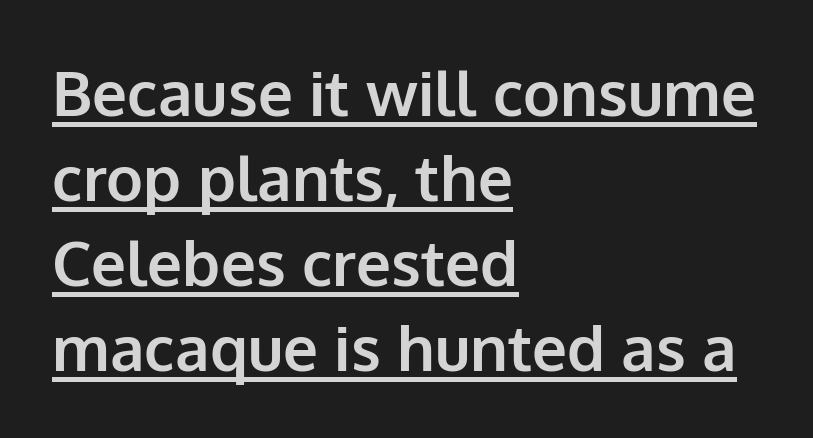
Q: Is the text bold? A: Yes.
Q: Is the text italic (slanted)? A: No, it is upright.
Q: Is the typeface a serif or a sans-serif typeface? A: Sans-serif.
Q: Is the text underlined? A: Yes.
Q: How is the paragraph aligned? A: Left-aligned.
Q: Is the spacing between letters normal or unusually wide? A: Normal.
Q: Is the spacing between lines tight, normal or loose? A: Normal.
Q: Width (condensed, normal, or wide)? A: Normal.
Q: Stroke contrast? A: Low.
Q: x-height? A: Medium.
Q: Monospaced? A: No.
